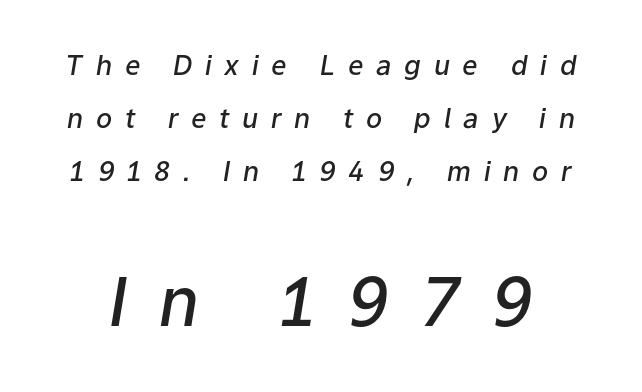
Q: Is the text bold? A: Semi-bold.
Q: Is the text italic (slanted)? A: Yes, it leans right by about 9 degrees.
Q: Is the text underlined? A: No.
Q: Is the spacing between letters normal or unusually wide? A: Unusually wide.
Q: Is the spacing between lines tight, normal or loose? A: Loose.
Q: Which block of text is set in a larger size, the first (top) or the second (bottom)? A: The second (bottom) one.
Q: Width (condensed, normal, or wide)? A: Normal.
Q: Stroke contrast? A: Low.
Q: x-height? A: Medium.
Q: Monospaced? A: No.
